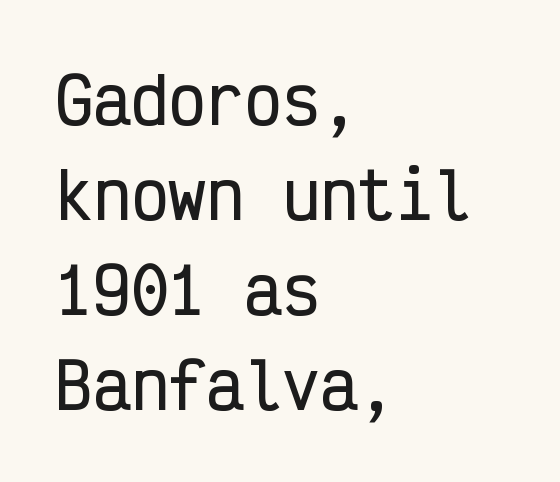
The specimen reads as upright at a glance. If you measured baseline to baseline, you'd find a middling distance. Here the designer chose a console-style face with uniform glyph widths. Rule under the text: the space is simply empty. The compositor pushed each line to the left boundary.
